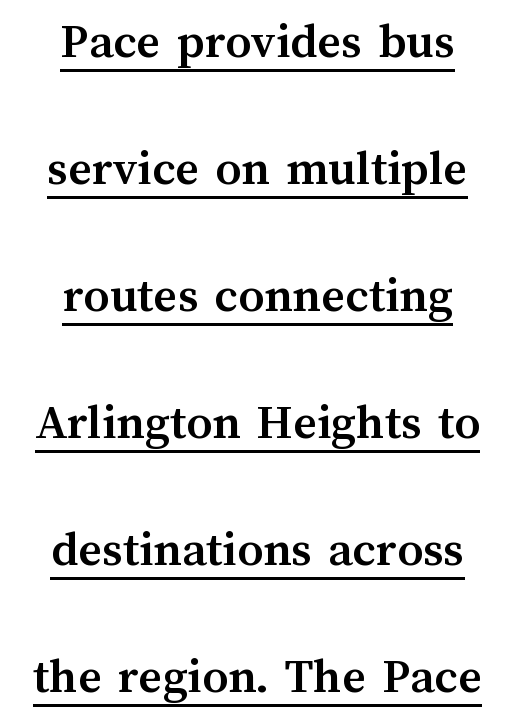
The image shows 51 px semibold type, upright; set centered, loose line spacing (2.49x), normal letter spacing, underlined; medium stroke contrast and a medium x-height.
